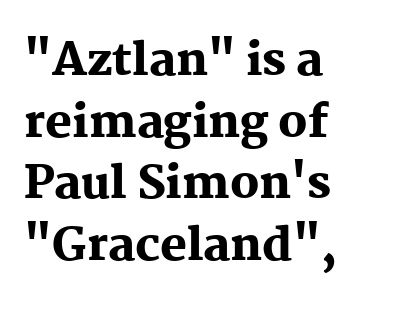
Q: Is the text bold? A: Yes.
Q: Is the text italic (slanted)? A: No, it is upright.
Q: Is the typeface a serif or a sans-serif typeface? A: Serif.
Q: Is the text underlined? A: No.
Q: How is the paragraph aligned? A: Left-aligned.
Q: Is the spacing between letters normal or unusually wide? A: Normal.
Q: Is the spacing between lines tight, normal or loose? A: Normal.
Q: Width (condensed, normal, or wide)? A: Normal.
Q: Stroke contrast? A: Medium.
Q: x-height? A: Medium.
Q: Monospaced? A: No.
